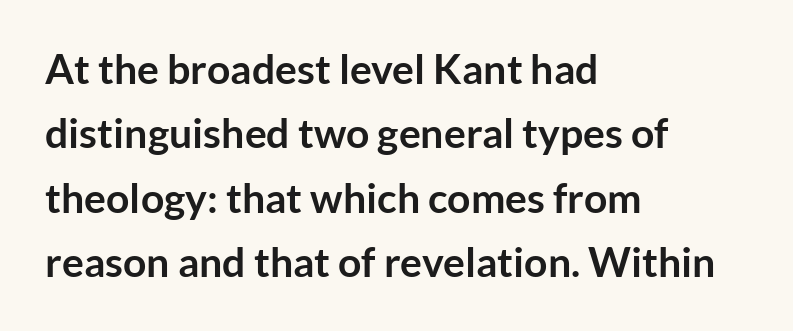
Q: Is the text bold? A: Yes.
Q: Is the text italic (slanted)? A: No, it is upright.
Q: Is the typeface a serif or a sans-serif typeface? A: Sans-serif.
Q: Is the text underlined? A: No.
Q: How is the paragraph aligned? A: Left-aligned.
Q: Is the spacing between letters normal or unusually wide? A: Normal.
Q: Is the spacing between lines tight, normal or loose? A: Normal.
Q: Width (condensed, normal, or wide)? A: Normal.
Q: Stroke contrast? A: Low.
Q: x-height? A: Medium.
Q: Monospaced? A: No.
